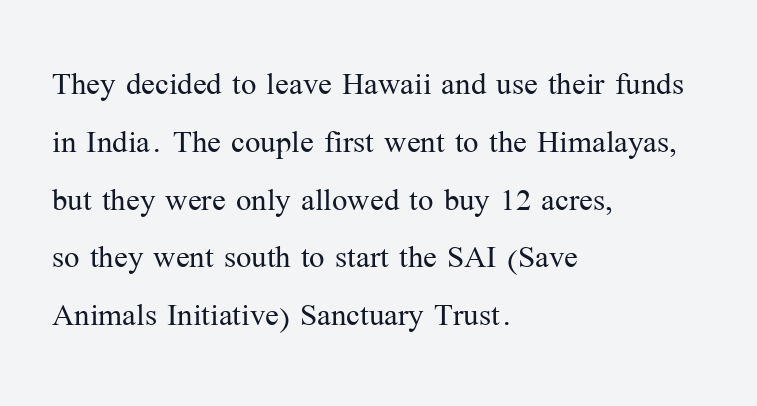
Q: Is the text bold? A: No.
Q: Is the text italic (slanted)? A: No, it is upright.
Q: Is the typeface a serif or a sans-serif typeface? A: Serif.
Q: Is the text underlined? A: No.
Q: How is the paragraph aligned? A: Left-aligned.
Q: Is the spacing between letters normal or unusually wide? A: Normal.
Q: Is the spacing between lines tight, normal or loose? A: Normal.
Q: Width (condensed, normal, or wide)? A: Normal.
Q: Stroke contrast? A: Medium.
Q: x-height? A: Medium.
Q: Monospaced? A: No.
